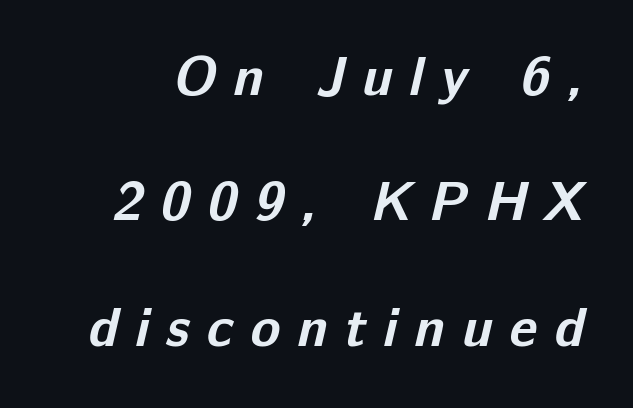
{"serif": "no", "bold": "yes", "weight": "bold", "width": "normal", "stroke_contrast": "low", "x_height": "medium", "monospaced": "no", "underline": "no", "line_spacing": "loose", "line_spacing_ratio": 2.28, "letter_spacing": "wide", "letter_spacing_em": 0.31, "glyph_px": 55}
